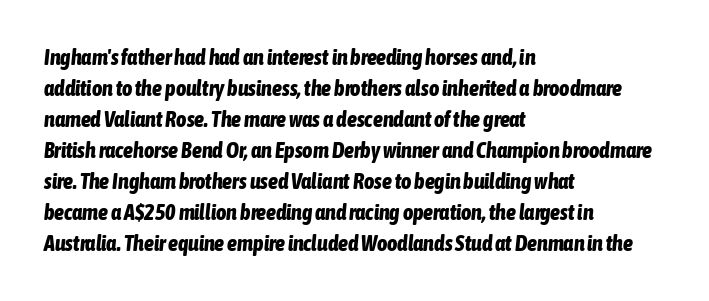
Standard letterfit; no display-style spreading of the glyphs. Normally led — the rows are evenly, conventionally spaced. Every row of glyphs begins at an identical x-position on the left. Caption: bold face, heavy strokes. Looking at the ascenders, they clearly lean.
